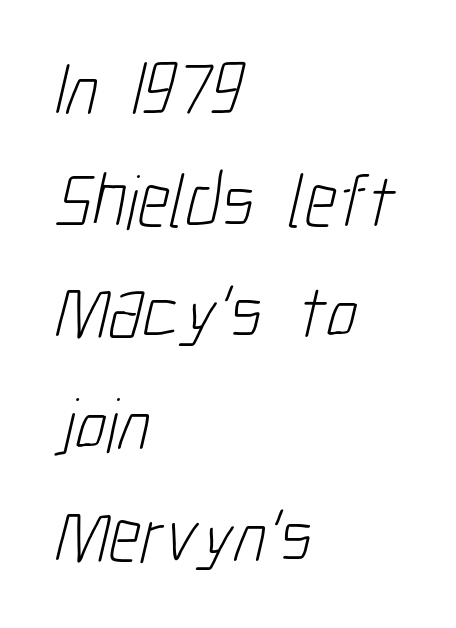
Nobody drew a line under any word here. This sample is left-justified, so line endings fall wherever the words run out. No heavy texture on the line: the type isn't bold. Proportional: the letters do not fall into vertical columns. Unlike a traditional serif, this face leaves its strokes unadorned. The vertical gap from one line to the next is medium.
